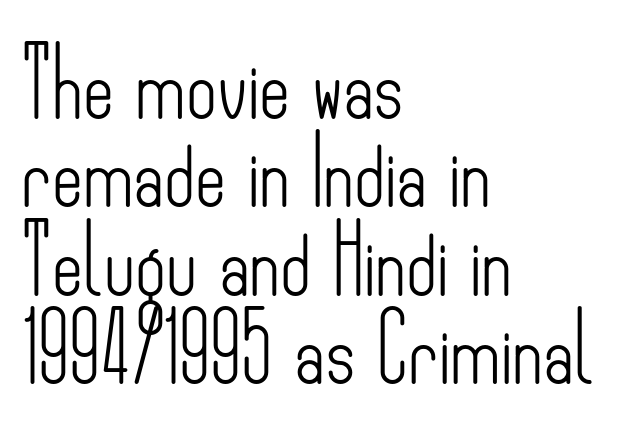
{"serif": "no", "italic": "no", "bold": "no", "weight": "light", "width": "condensed", "stroke_contrast": "low", "x_height": "small", "monospaced": "no", "underline": "no", "align": "left", "line_spacing": "normal", "line_spacing_ratio": 1.32, "letter_spacing": "normal", "letter_spacing_em": 0.0, "glyph_px": 67}
